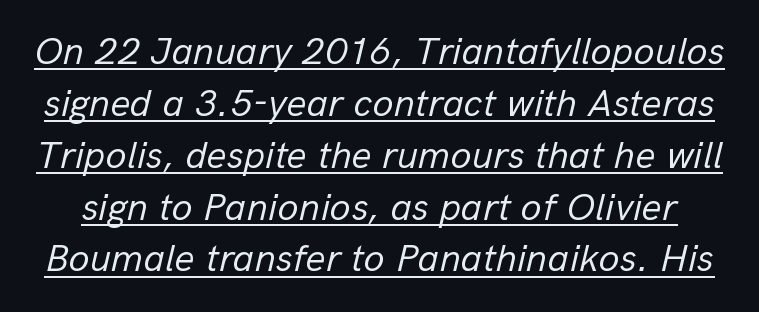
{"italic": "yes", "lean": "right", "slant_degrees": 13, "bold": "no", "weight": "regular", "width": "normal", "stroke_contrast": "low", "x_height": "medium", "monospaced": "no", "underline": "yes", "line_spacing": "normal", "line_spacing_ratio": 1.33, "letter_spacing": "normal", "letter_spacing_em": 0.0, "glyph_px": 39}
